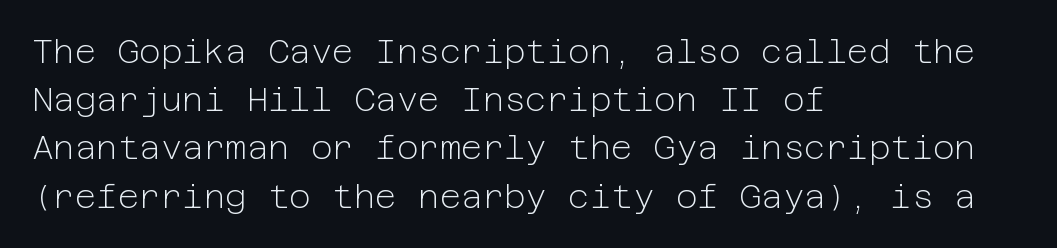
{"serif": "no", "italic": "no", "bold": "no", "weight": "light", "width": "normal", "stroke_contrast": "low", "x_height": "medium", "underline": "no", "align": "left", "line_spacing": "normal", "line_spacing_ratio": 1.46, "letter_spacing": "normal", "letter_spacing_em": 0.0, "glyph_px": 33}
